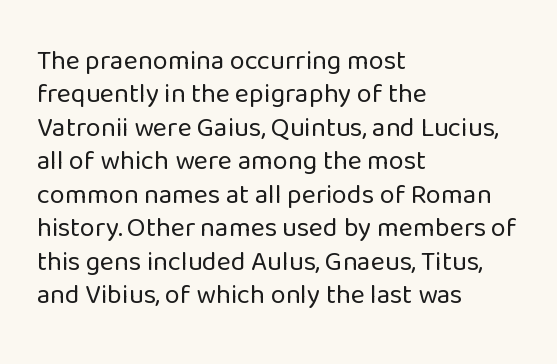
Q: Is the text bold? A: No.
Q: Is the text italic (slanted)? A: No, it is upright.
Q: Is the text underlined? A: No.
Q: How is the paragraph aligned? A: Left-aligned.
Q: Is the spacing between letters normal or unusually wide? A: Normal.
